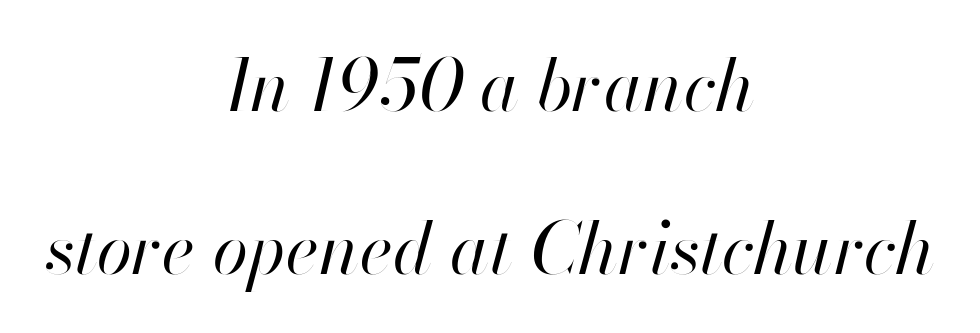
The image shows 72 px regular-weight type, italic (leaning right); set centered, loose line spacing (2.26x), normal letter spacing, not underlined; high stroke contrast and a small x-height.
